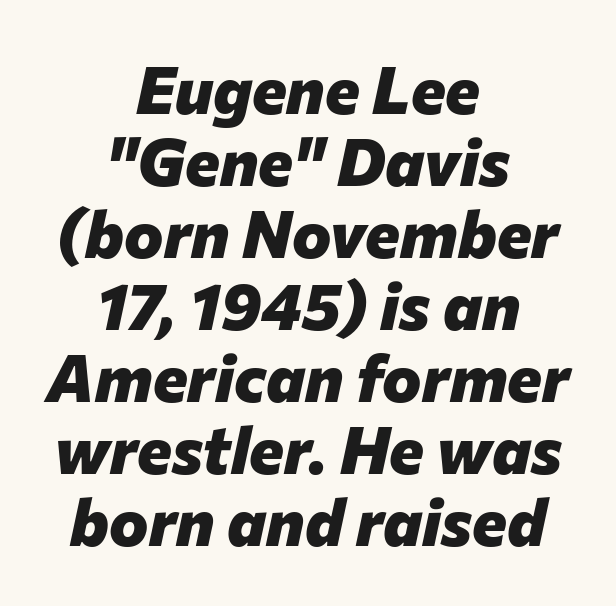
The image shows 66 px heavy type, italic (leaning right); set centered, tight line spacing (1.09x), normal letter spacing, not underlined; low stroke contrast and a medium x-height.
